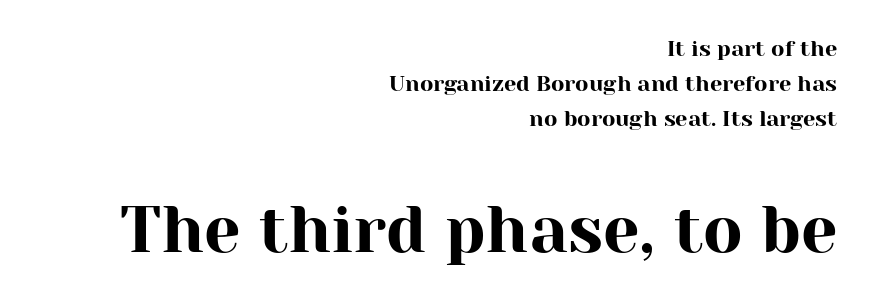
Q: Is the text italic (slanted)? A: No, it is upright.
Q: Is the typeface a serif or a sans-serif typeface? A: Serif.
Q: Is the text underlined? A: No.
Q: How is the paragraph aligned? A: Right-aligned.
Q: Is the spacing between letters normal or unusually wide? A: Normal.
Q: Is the spacing between lines tight, normal or loose? A: Normal.
Q: Which block of text is set in a larger size, the first (top) or the second (bottom)? A: The second (bottom) one.
Q: Width (condensed, normal, or wide)? A: Normal.
Q: Stroke contrast? A: High.
Q: x-height? A: Medium.
Q: Monospaced? A: No.
